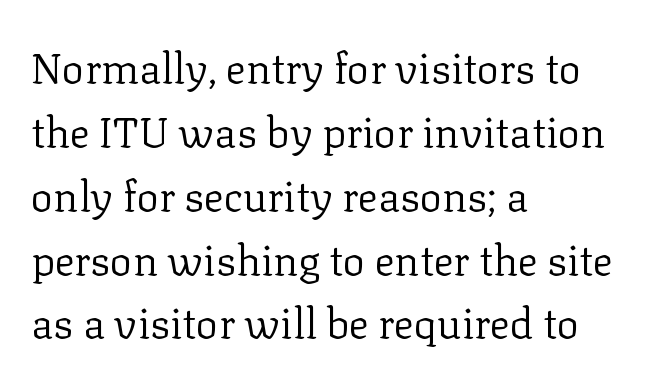
Q: Is the text bold? A: No.
Q: Is the text italic (slanted)? A: No, it is upright.
Q: Is the typeface a serif or a sans-serif typeface? A: Serif.
Q: Is the text underlined? A: No.
Q: How is the paragraph aligned? A: Left-aligned.
Q: Is the spacing between letters normal or unusually wide? A: Normal.
Q: Is the spacing between lines tight, normal or loose? A: Normal.
Q: Width (condensed, normal, or wide)? A: Normal.
Q: Stroke contrast? A: Low.
Q: x-height? A: Medium.
Q: Monospaced? A: No.
